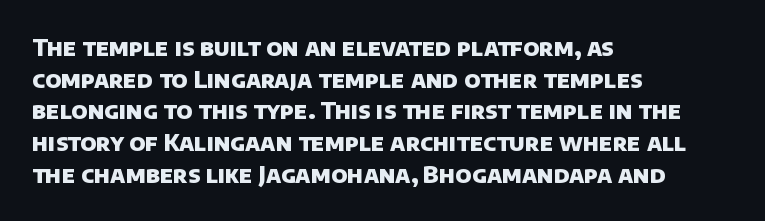
The tracking reads as untouched default to a designer's eye. Each row of text sits above clean, open space. Reading down the block, your eye returns to a fixed left position each line. The rendering uses a moderate line-height, typical for paragraphs. You'd pick this weight for a headline — it's a proper bold.
